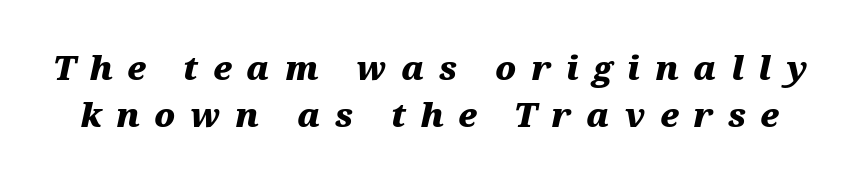
What's the leading like? Ordinary, nothing unusual. Stroke thickness is high; the sample reads as a true bold. The rendering applies a slant to the glyphs. The passage shown is typed in a proportional face where columns would drift. Underline: absent. Caption: expanded tracking, letters set apart.
